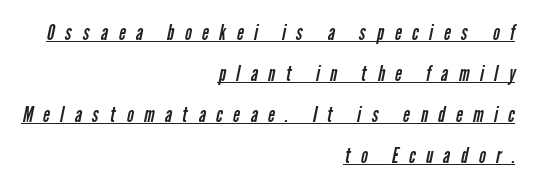
Honestly, the underline is the first thing you notice here. The weight tops out at a normal text grade. One glance says open: line gaps are wider than usual. Reading down the block, your eye finds every line finishing at a fixed right position.
